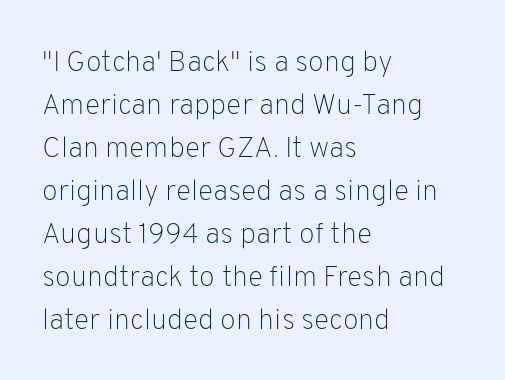
Q: Is the text bold? A: No.
Q: Is the text italic (slanted)? A: No, it is upright.
Q: Is the typeface a serif or a sans-serif typeface? A: Sans-serif.
Q: Is the text underlined? A: No.
Q: How is the paragraph aligned? A: Left-aligned.
Q: Is the spacing between letters normal or unusually wide? A: Normal.
Q: Is the spacing between lines tight, normal or loose? A: Normal.
Q: Width (condensed, normal, or wide)? A: Normal.
Q: Stroke contrast? A: Low.
Q: x-height? A: Medium.
Q: Monospaced? A: No.
